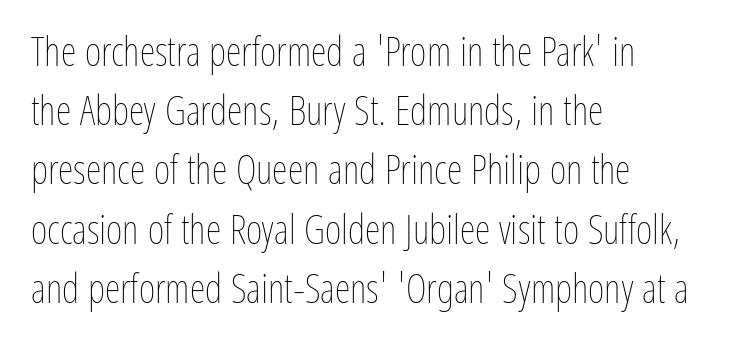
{"italic": "no", "bold": "no", "weight": "thin", "width": "condensed", "stroke_contrast": "low", "x_height": "medium", "monospaced": "no", "underline": "no", "align": "left", "line_spacing": "normal", "line_spacing_ratio": 1.48, "letter_spacing": "normal", "letter_spacing_em": 0.0, "glyph_px": 40}
